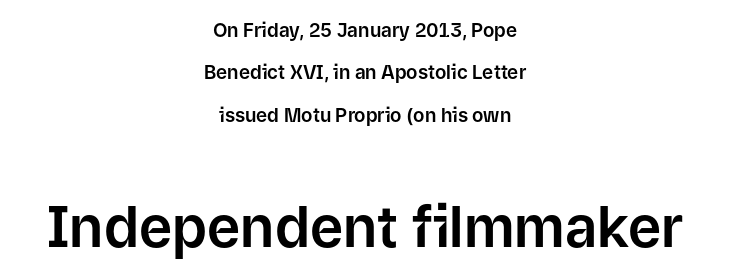
Q: Is the text italic (slanted)? A: No, it is upright.
Q: Is the typeface a serif or a sans-serif typeface? A: Sans-serif.
Q: Is the text underlined? A: No.
Q: How is the paragraph aligned? A: Centered.
Q: Is the spacing between letters normal or unusually wide? A: Normal.
Q: Is the spacing between lines tight, normal or loose? A: Loose.
Q: Which block of text is set in a larger size, the first (top) or the second (bottom)? A: The second (bottom) one.
Q: Width (condensed, normal, or wide)? A: Normal.
Q: Stroke contrast? A: Low.
Q: x-height? A: Medium.
Q: Monospaced? A: No.
